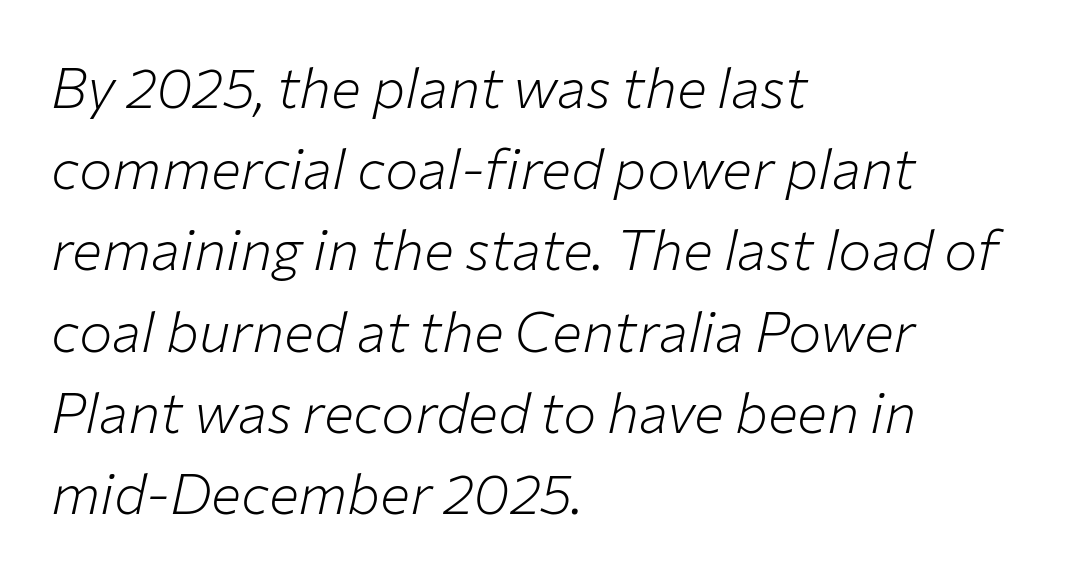
{"italic": "yes", "lean": "right", "slant_degrees": 12, "bold": "no", "weight": "light", "width": "normal", "stroke_contrast": "low", "x_height": "medium", "monospaced": "no", "underline": "no", "align": "left", "line_spacing": "normal", "line_spacing_ratio": 1.45, "letter_spacing": "normal", "letter_spacing_em": 0.0, "glyph_px": 56}
